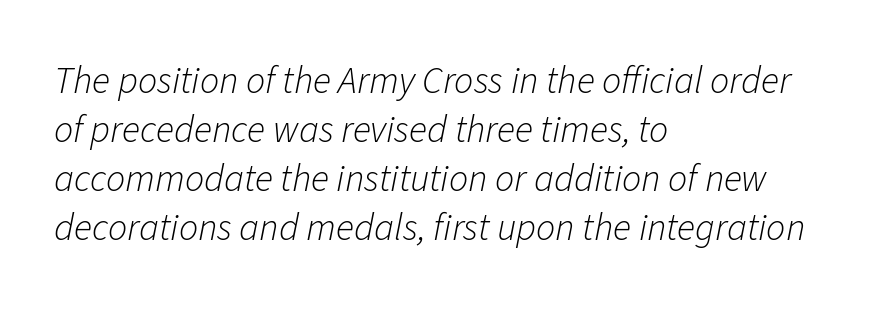
This is oblique type, the kind used for emphasis or titles. Does the copy run flush right? No — it runs flush left. How would I describe the line gaps? Plain and ordinary. Caption: standard tracking, unaltered. Weight class: somewhere from thin through regular.
